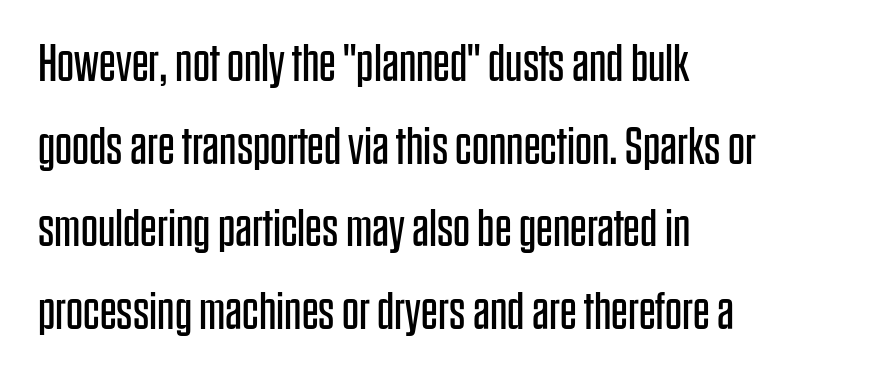
Q: Is the text bold? A: No.
Q: Is the text italic (slanted)? A: No, it is upright.
Q: Is the typeface a serif or a sans-serif typeface? A: Sans-serif.
Q: Is the text underlined? A: No.
Q: How is the paragraph aligned? A: Left-aligned.
Q: Is the spacing between letters normal or unusually wide? A: Normal.
Q: Is the spacing between lines tight, normal or loose? A: Normal.
Q: Width (condensed, normal, or wide)? A: Condensed.
Q: Stroke contrast? A: Low.
Q: x-height? A: Large.
Q: Monospaced? A: No.
